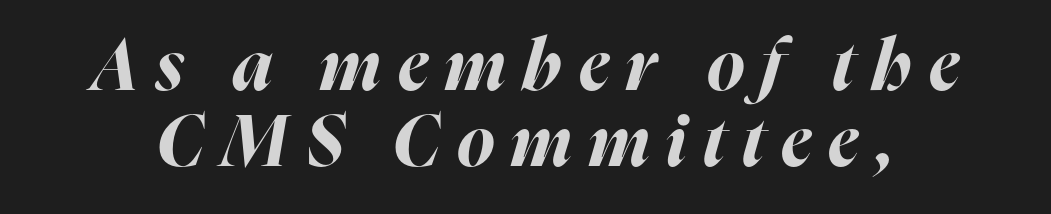
Q: Is the text bold? A: Yes.
Q: Is the text italic (slanted)? A: Yes, it leans right by about 16 degrees.
Q: Is the text underlined? A: No.
Q: Is the spacing between letters normal or unusually wide? A: Unusually wide.
Q: Is the spacing between lines tight, normal or loose? A: Tight.
Q: Width (condensed, normal, or wide)? A: Normal.
Q: Stroke contrast? A: High.
Q: x-height? A: Medium.
Q: Monospaced? A: No.
